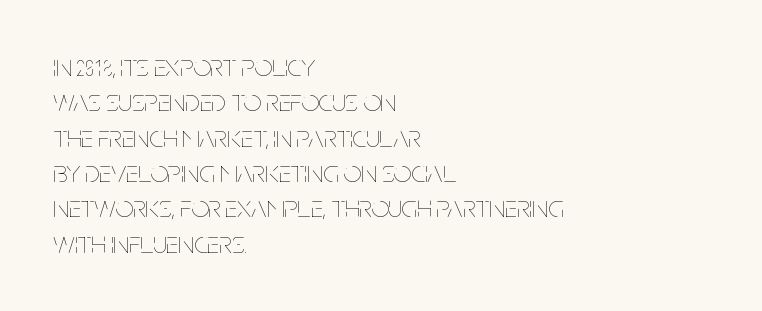
{"italic": "no", "bold": "no", "weight": "thin", "width": "condensed", "stroke_contrast": "low", "x_height": "large", "monospaced": "no", "underline": "no", "align": "left", "line_spacing": "tight", "line_spacing_ratio": 1.14, "letter_spacing": "normal", "letter_spacing_em": 0.0, "glyph_px": 31}
